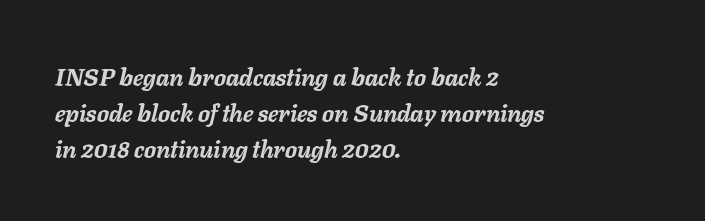
The sample has been set heavy, in full bold. Left-aligned paragraph, ragged on the right. A clean baseline with only descenders dipping below it. Vertical spacing — default.
